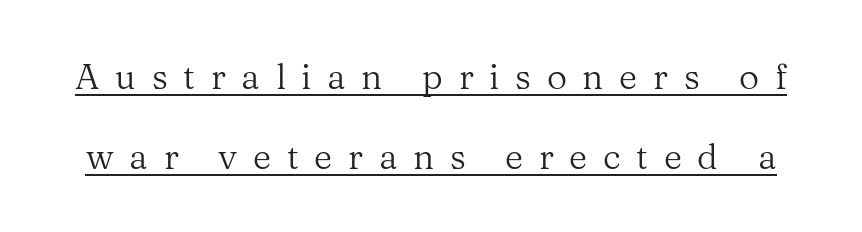
Looks like regular typesetting: each glyph gets only the width it needs. The typography opts for an upright posture over an oblique one. The passage shown is typeset with a serif family. These glyphs show unthickened strokes, regular width or finer.
